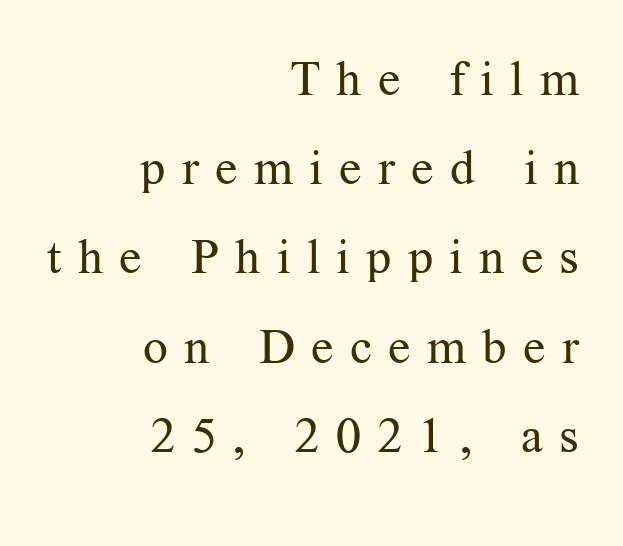
{"serif": "yes", "italic": "no", "bold": "no", "weight": "regular", "width": "normal", "stroke_contrast": "medium", "x_height": "medium", "monospaced": "no", "underline": "no", "align": "right", "line_spacing_ratio": 1.82, "letter_spacing": "wide", "letter_spacing_em": 0.33, "glyph_px": 49}
